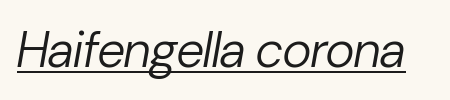
{"italic": "yes", "lean": "right", "slant_degrees": 10, "bold": "no", "weight": "regular", "width": "normal", "stroke_contrast": "low", "x_height": "medium", "monospaced": "no", "underline": "yes", "letter_spacing": "normal", "letter_spacing_em": 0.0, "glyph_px": 50}
